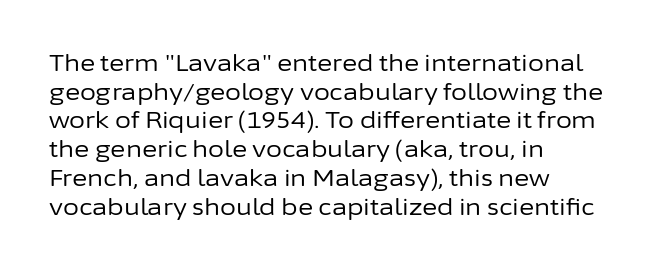
Q: Is the text bold? A: No.
Q: Is the text italic (slanted)? A: No, it is upright.
Q: Is the text underlined? A: No.
Q: How is the paragraph aligned? A: Left-aligned.
Q: Is the spacing between letters normal or unusually wide? A: Normal.
Q: Is the spacing between lines tight, normal or loose? A: Normal.
